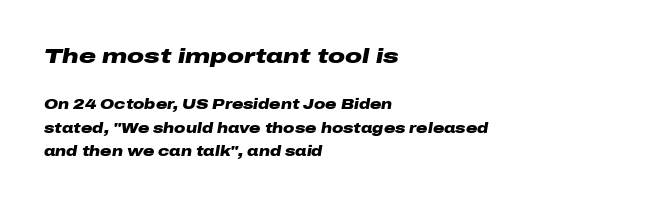
{"italic": "yes", "lean": "right", "slant_degrees": 10, "bold": "yes", "underline": "no", "align": "left", "line_spacing": "normal", "line_spacing_ratio": 1.68, "letter_spacing": "normal", "letter_spacing_em": 0.0, "larger_block": "first", "size_ratio": 1.5, "glyph_px": 21}
